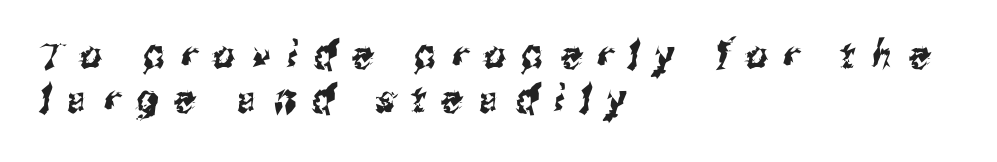
The designer went with a sans here, leaving each stem footless. The zone under the glyphs is completely vacant. These lines stack with their left ends in a neat column. Tracking value appears strongly positive — letters spread wide. The face used here is proportionally spaced, like ordinary book or web type.
